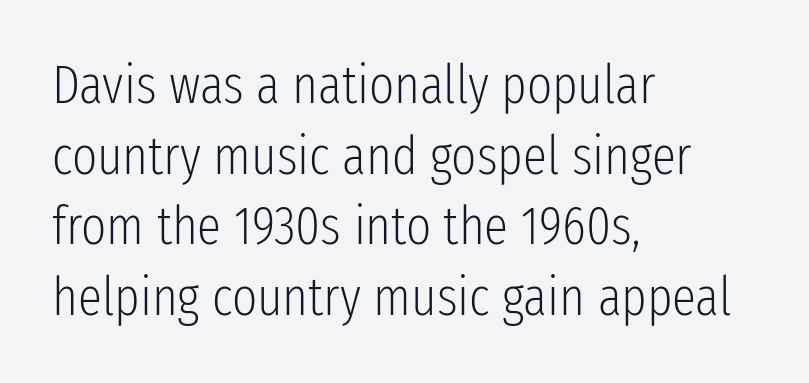
Teacher's note: observe the even left margin — that is flush-left alignment. This rendering employs a face without finishing strokes, i.e., a sans-serif. Letters have the restrained weight of plain body copy at most. Ordinary non-slanted type is in use.
